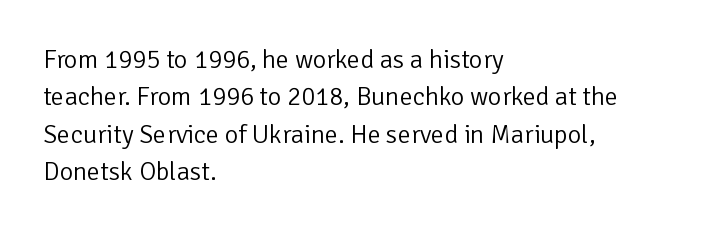
Is the letter spacing exaggerated? No — it looks like the ordinary default. This block has exactly the height ordinary leading produces. This is the regular roman posture of the typeface. Weight: not bold — regular or lighter.
